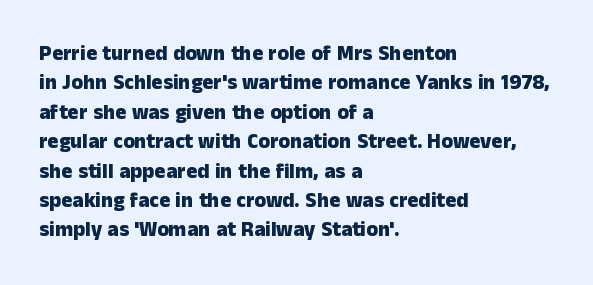
Posture: upright roman. Underlining? Definitely not there. Each line starts at the same left margin while the right side varies. Stroke thickness is high; the sample reads as a true bold. The block of text has a typical density, with ordinary space between rows.
